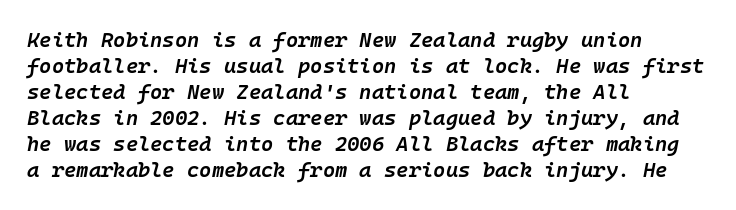
Glance below the letters and you will spot only blank space. Stroke thickness is moderately raised; the sample reads as semibold. The rendering applies a slant to the glyphs. The paragraph shown leans on its left margin. Honestly, the letter spacing is just normal — you wouldn't notice it.
